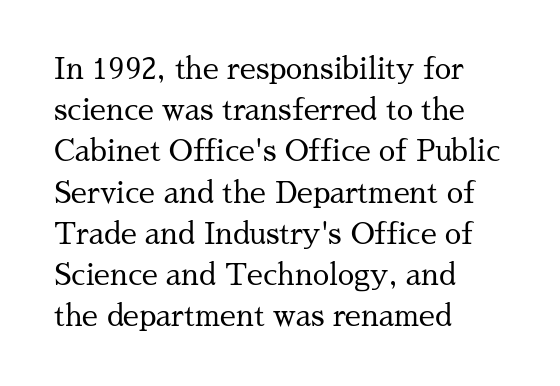
Bare-footed words on every line. The weight would be labelled regular, book, light, or lighter still. The type is set solid horizontally, with unmodified tracking. This sample uses an upright cut, with every glyph sitting square on the baseline. These lines are rendered in a variable-pitch font. Reading down the column, the eye jumps a familiar distance to each next line.
